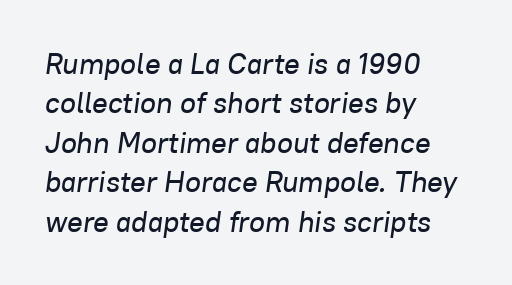
Q: Is the text italic (slanted)? A: Yes, it leans right by about 8 degrees.
Q: Is the text underlined? A: No.
Q: How is the paragraph aligned? A: Left-aligned.
Q: Is the spacing between letters normal or unusually wide? A: Normal.
Q: Is the spacing between lines tight, normal or loose? A: Normal.
Q: Width (condensed, normal, or wide)? A: Normal.
Q: Stroke contrast? A: Low.
Q: x-height? A: Medium.
Q: Monospaced? A: No.
